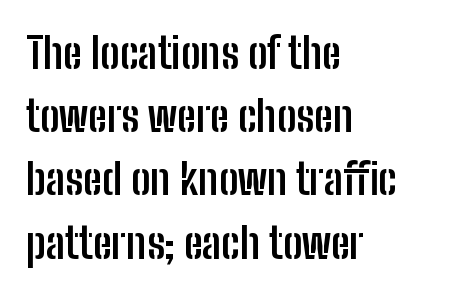
The image shows 43 px semibold, condensed sans-serif type, upright; set left-aligned, normal line spacing (1.47x), normal letter spacing, not underlined; low stroke contrast and a medium x-height.
